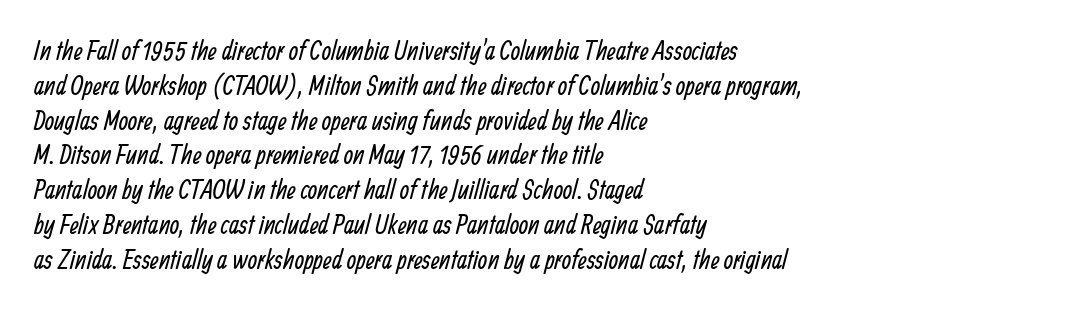
Q: Is the text bold? A: No.
Q: Is the text underlined? A: No.
Q: How is the paragraph aligned? A: Left-aligned.
Q: Is the spacing between letters normal or unusually wide? A: Normal.
Q: Is the spacing between lines tight, normal or loose? A: Normal.
